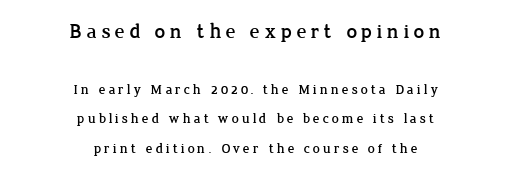
{"italic": "no", "underline": "no", "align": "center", "line_spacing": "loose", "line_spacing_ratio": 2.13, "letter_spacing": "wide", "letter_spacing_em": 0.2, "larger_block": "first", "size_ratio": 1.5, "glyph_px": 21}
